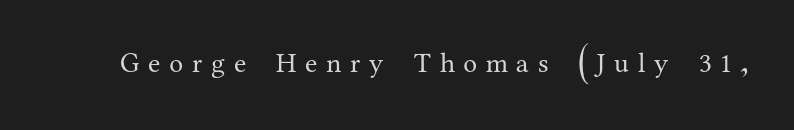
The image shows 28 px regular-weight serif type, upright; set unusually wide letter spacing (+0.31 em), not underlined; medium stroke contrast and a medium x-height.
